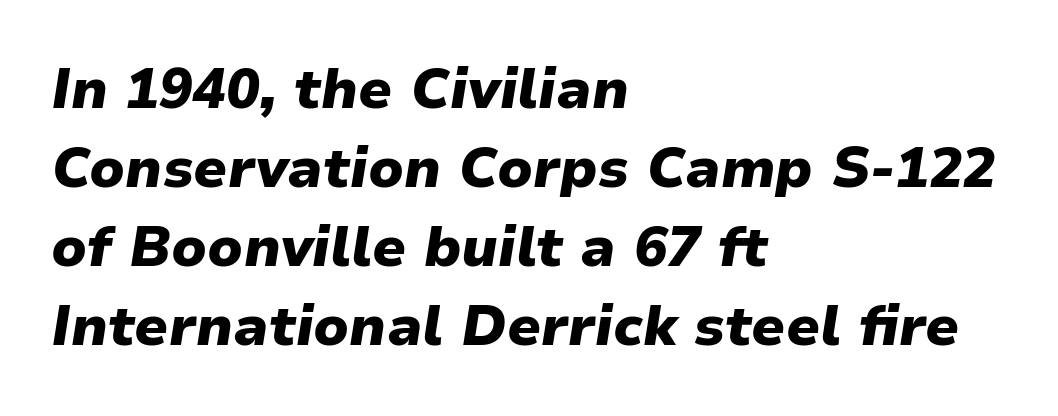
{"italic": "yes", "lean": "right", "slant_degrees": 9, "bold": "yes", "weight": "heavy", "width": "normal", "stroke_contrast": "low", "x_height": "medium", "monospaced": "no", "underline": "no", "align": "left", "line_spacing": "normal", "line_spacing_ratio": 1.41, "letter_spacing": "normal", "letter_spacing_em": 0.0, "glyph_px": 56}
